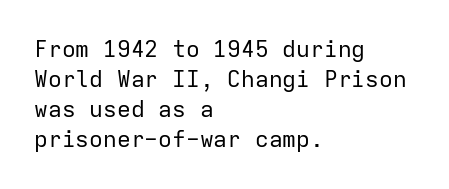
Q: Is the text bold? A: No.
Q: Is the text italic (slanted)? A: No, it is upright.
Q: Is the text underlined? A: No.
Q: How is the paragraph aligned? A: Left-aligned.
Q: Is the spacing between letters normal or unusually wide? A: Normal.
Q: Is the spacing between lines tight, normal or loose? A: Normal.
